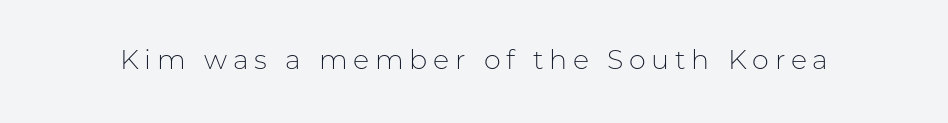
Q: Is the text bold? A: No.
Q: Is the text italic (slanted)? A: No, it is upright.
Q: Is the text underlined? A: No.
Q: Is the spacing between letters normal or unusually wide? A: Unusually wide.
